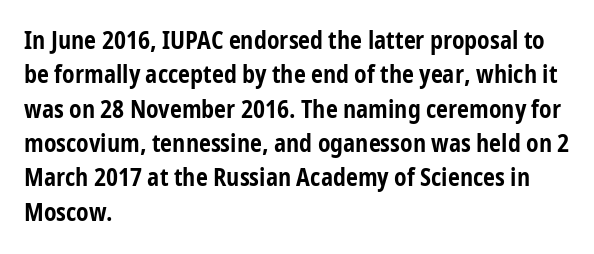
The image shows 24 px bold type, upright; set left-aligned, normal line spacing (1.43x), normal letter spacing, not underlined.
